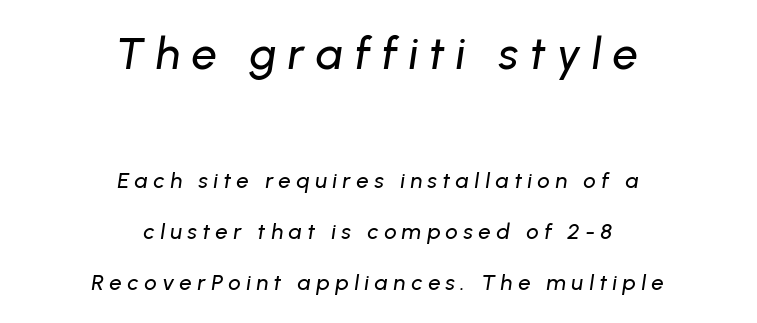
Yep, that's italic — everything's leaning. Unmarked baselines from the first word to the last. Two sizes are in play, and the larger belongs to the first block. Each new line begins a long way beneath the previous one.
